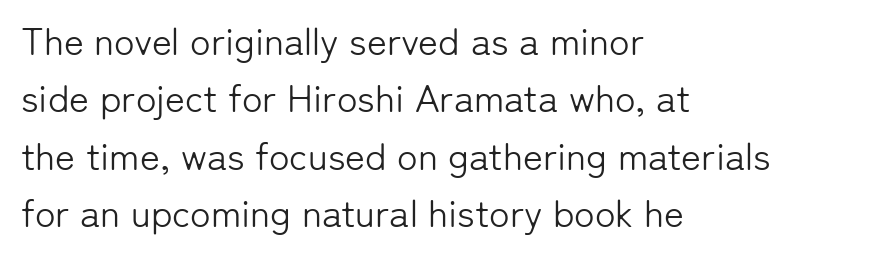
Q: Is the text bold? A: No.
Q: Is the text italic (slanted)? A: No, it is upright.
Q: Is the typeface a serif or a sans-serif typeface? A: Sans-serif.
Q: Is the text underlined? A: No.
Q: How is the paragraph aligned? A: Left-aligned.
Q: Is the spacing between letters normal or unusually wide? A: Normal.
Q: Is the spacing between lines tight, normal or loose? A: Normal.
Q: Width (condensed, normal, or wide)? A: Normal.
Q: Stroke contrast? A: Low.
Q: x-height? A: Medium.
Q: Monospaced? A: No.
